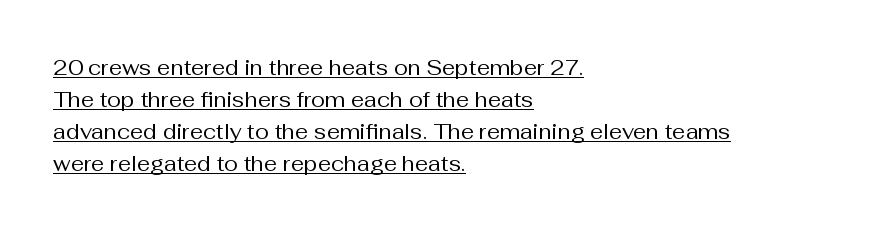
Each new line begins a customary step beneath the previous one. Weight: regular or lighter. The axis of the letterforms is exactly vertical. The text block is weighted toward the left margin, trailing off unevenly rightward. Does a line run under the words? Yes, clearly.
